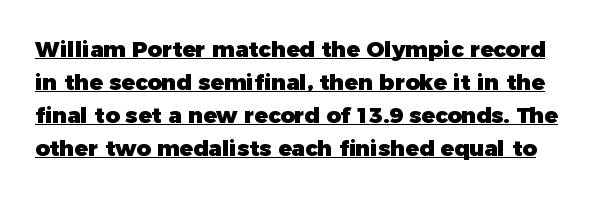
{"italic": "no", "bold": "yes", "underline": "yes", "line_spacing": "normal", "line_spacing_ratio": 1.5, "letter_spacing": "normal", "letter_spacing_em": 0.0, "glyph_px": 22}
